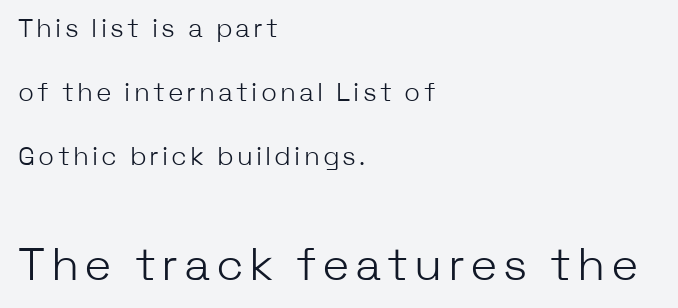
Unlike italic type, these characters show no tilt at all. Leading is clearly above the norm, producing a sparse column. Is this a fixed-width face? No — the glyphs have proportional, varying widths. Stems here are at most as thick as an everyday book face. The compositor pushed each line to the left boundary.
